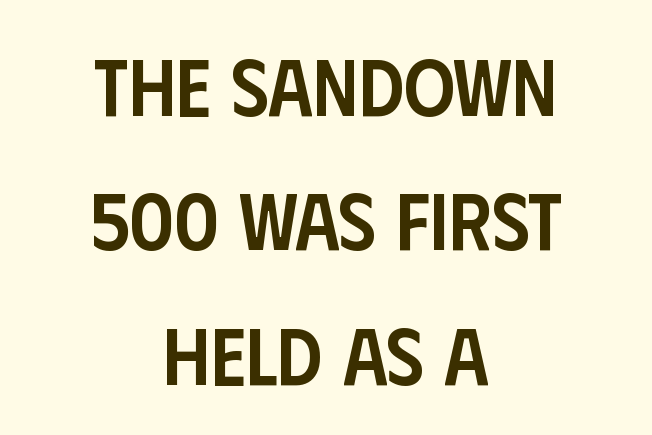
The image shows 80 px semibold, condensed sans-serif type, upright; set centered, normal line spacing (1.68x), normal letter spacing, not underlined; low stroke contrast and a large x-height.
